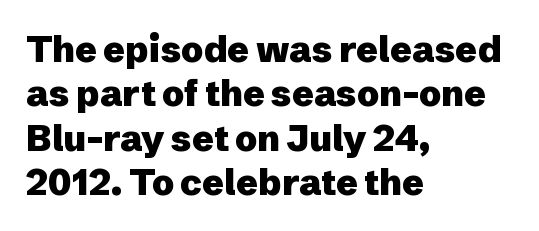
The image shows 36 px heavy sans-serif type, upright; set left-aligned, line spacing 1.23x, normal letter spacing, not underlined; low stroke contrast and a medium x-height.
